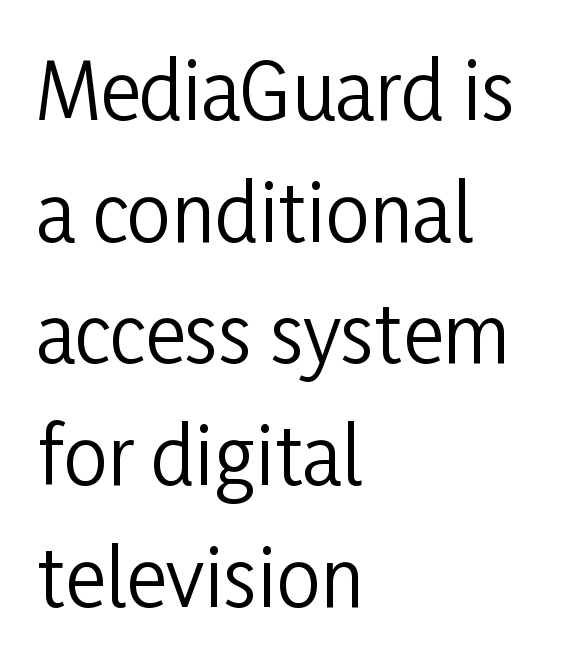
Q: Is the text bold? A: No.
Q: Is the text italic (slanted)? A: No, it is upright.
Q: Is the typeface a serif or a sans-serif typeface? A: Sans-serif.
Q: Is the text underlined? A: No.
Q: How is the paragraph aligned? A: Left-aligned.
Q: Is the spacing between letters normal or unusually wide? A: Normal.
Q: Is the spacing between lines tight, normal or loose? A: Normal.
Q: Width (condensed, normal, or wide)? A: Condensed.
Q: Stroke contrast? A: Low.
Q: x-height? A: Medium.
Q: Monospaced? A: No.
